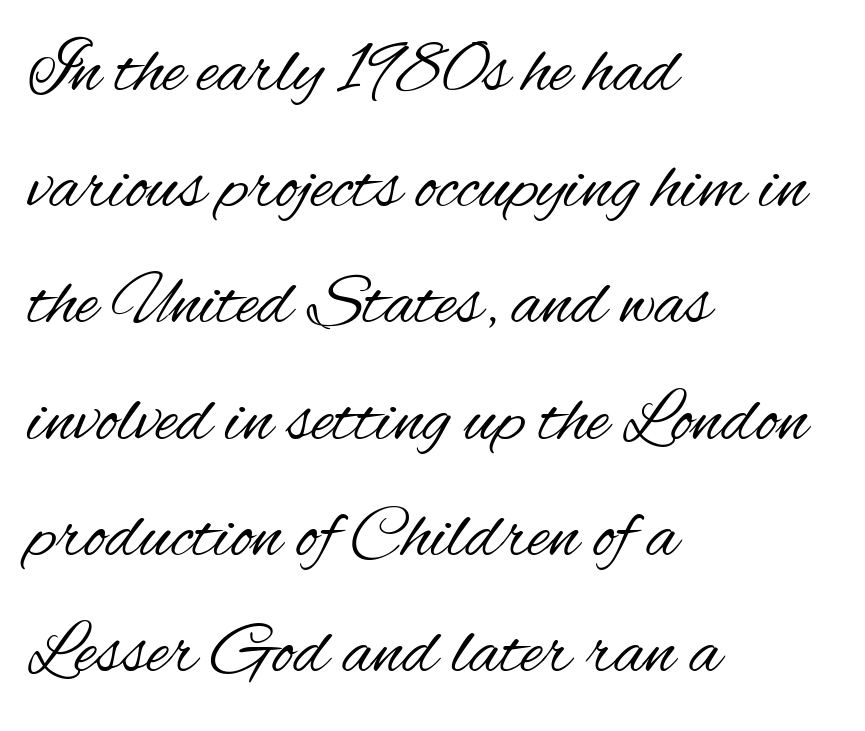
{"serif": "no", "bold": "no", "weight": "regular", "width": "condensed", "stroke_contrast": "medium", "x_height": "small", "monospaced": "no", "underline": "no", "align": "left", "line_spacing": "normal", "line_spacing_ratio": 1.57, "letter_spacing": "normal", "letter_spacing_em": 0.0, "glyph_px": 74}
